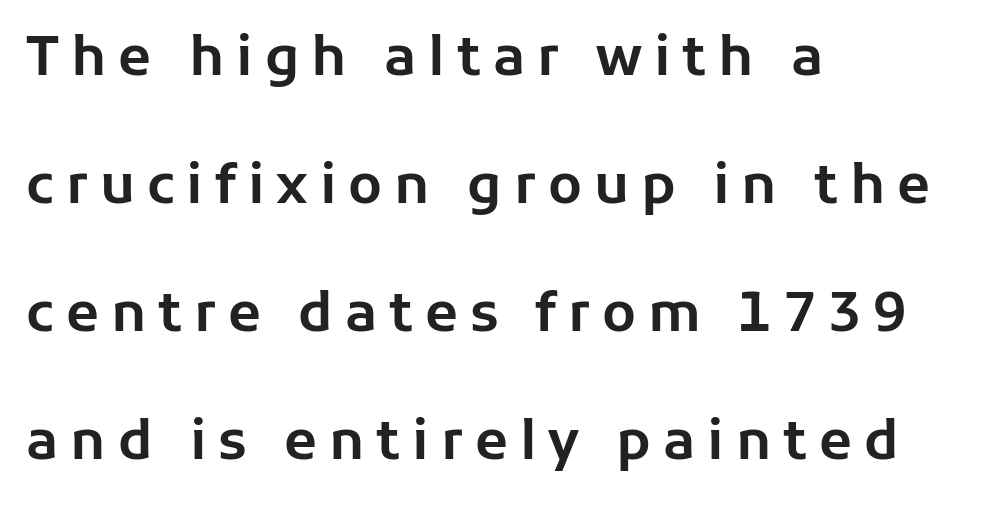
{"serif": "no", "italic": "no", "width": "normal", "stroke_contrast": "low", "x_height": "medium", "monospaced": "no", "underline": "no", "align": "left", "line_spacing": "loose", "line_spacing_ratio": 2.37, "letter_spacing": "wide", "letter_spacing_em": 0.22, "glyph_px": 54}
